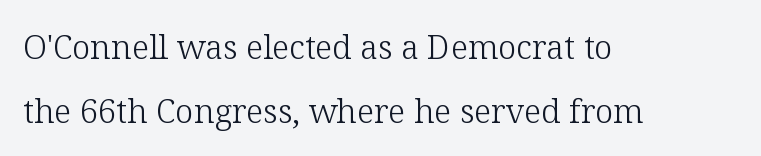
{"serif": "yes", "italic": "no", "bold": "no", "weight": "light", "width": "normal", "stroke_contrast": "low", "x_height": "medium", "monospaced": "no", "underline": "no", "align": "left", "line_spacing": "loose", "line_spacing_ratio": 1.93, "letter_spacing": "normal", "letter_spacing_em": 0.0, "glyph_px": 33}
